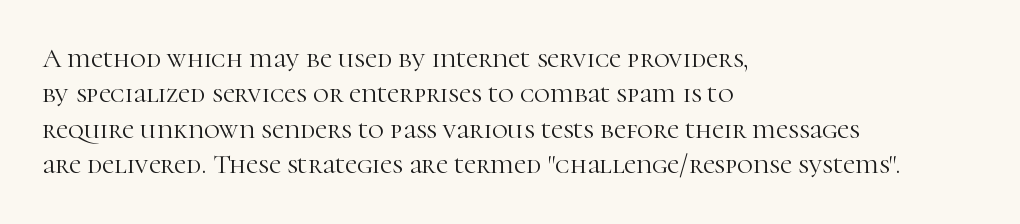
Line beginnings align vertically; line endings do not. The typography opts for an upright posture over an oblique one. Baseline-to-baseline distance is the conventional proportion of letter height. The characters are drawn with everyday or finer stroke widths. Here the glyphs are tracked normally, forming tight word shapes.
